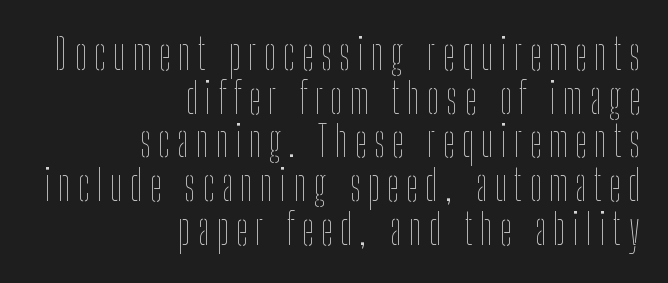
The passage shown is typed in a proportional face where columns would drift. A quiet, ordinary-to-light weight characterises the typeface. These lines are set flush right with a ragged left edge. The letters stand upright; this is a roman face. Horizontal bands of white between lines are thin slivers.
